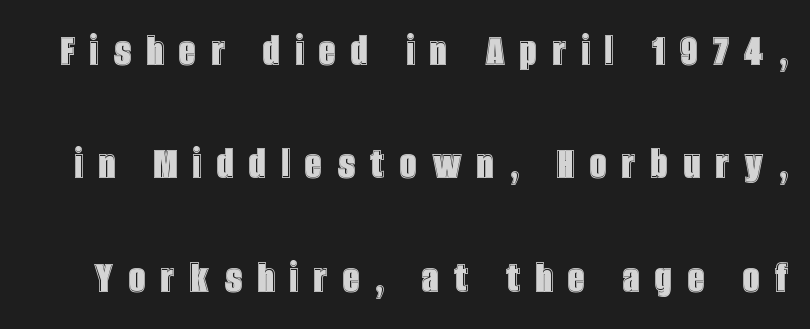
Rows of type keep a wide berth in the vertical direction. Think of a printed novel: that variable character pitch is what you see here. Underline: absent. Spacing between characters has been opened up far beyond the box default. Quick note: not italic, upright.
